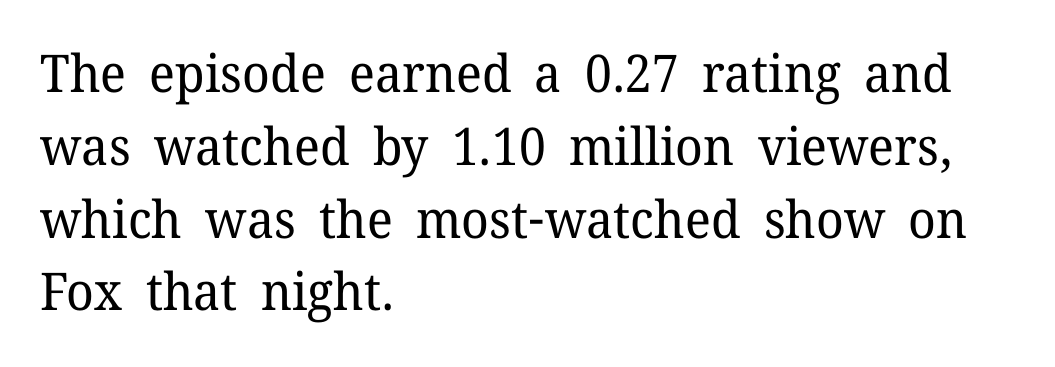
Q: Is the text bold? A: No.
Q: Is the text italic (slanted)? A: No, it is upright.
Q: Is the typeface a serif or a sans-serif typeface? A: Serif.
Q: Is the text underlined? A: No.
Q: How is the paragraph aligned? A: Left-aligned.
Q: Is the spacing between letters normal or unusually wide? A: Normal.
Q: Is the spacing between lines tight, normal or loose? A: Normal.
Q: Width (condensed, normal, or wide)? A: Normal.
Q: Stroke contrast? A: Low.
Q: x-height? A: Medium.
Q: Monospaced? A: No.
